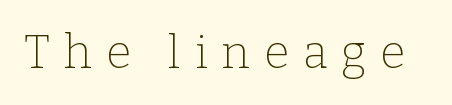
The image shows 46 px thin serif type, upright; set unusually wide letter spacing (+0.3 em), not underlined; low stroke contrast and a medium x-height.
